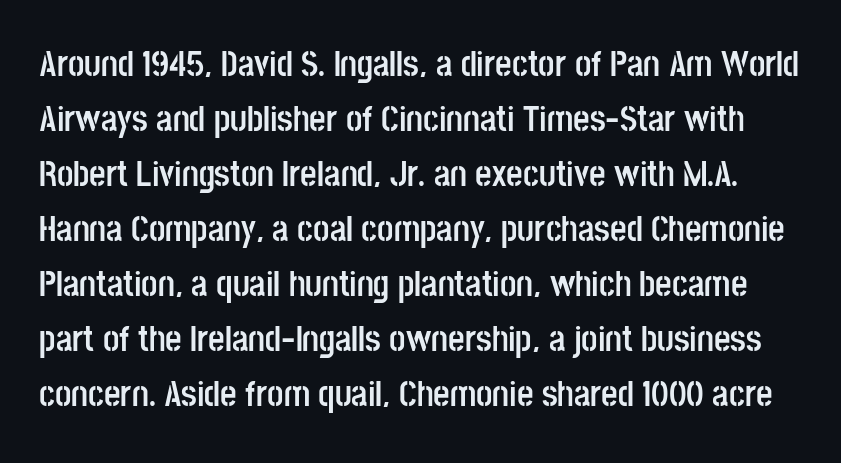
Q: Is the text bold? A: Yes.
Q: Is the text italic (slanted)? A: No, it is upright.
Q: Is the typeface a serif or a sans-serif typeface? A: Sans-serif.
Q: Is the text underlined? A: No.
Q: Is the spacing between letters normal or unusually wide? A: Normal.
Q: Is the spacing between lines tight, normal or loose? A: Normal.
Q: Width (condensed, normal, or wide)? A: Condensed.
Q: Stroke contrast? A: Low.
Q: x-height? A: Large.
Q: Monospaced? A: No.
